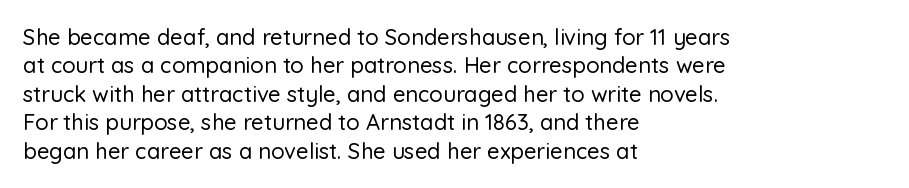
{"italic": "no", "underline": "no", "align": "left", "line_spacing": "normal", "line_spacing_ratio": 1.29, "letter_spacing": "normal", "letter_spacing_em": 0.0, "glyph_px": 22}
